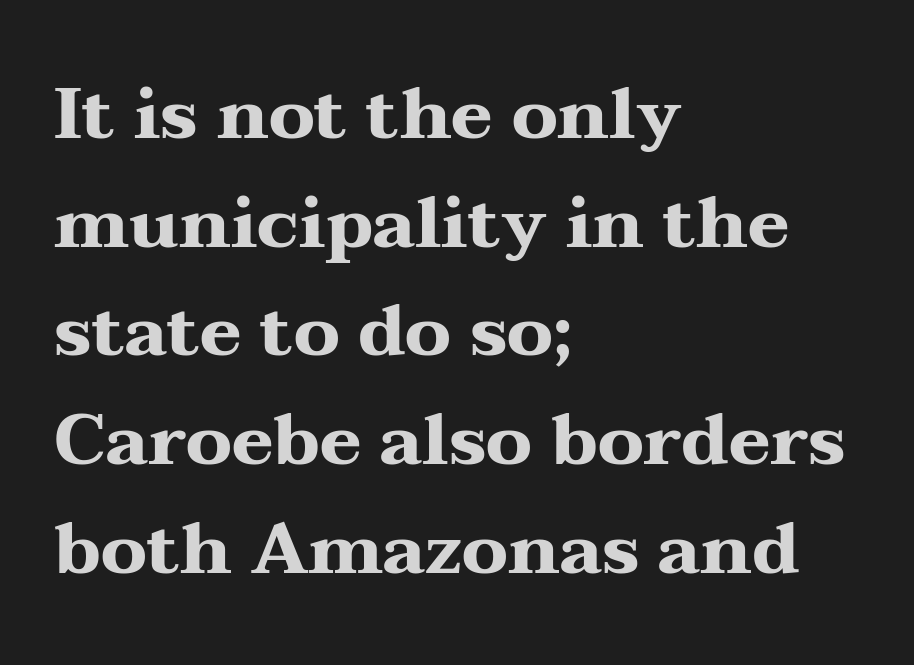
This is serif lettering, the kind often seen in printed books. The space directly below the letters is spotless. You could not count columns in this text — the font is proportionally spaced. Its strokes are broad and dark, the hallmark of bold type.
